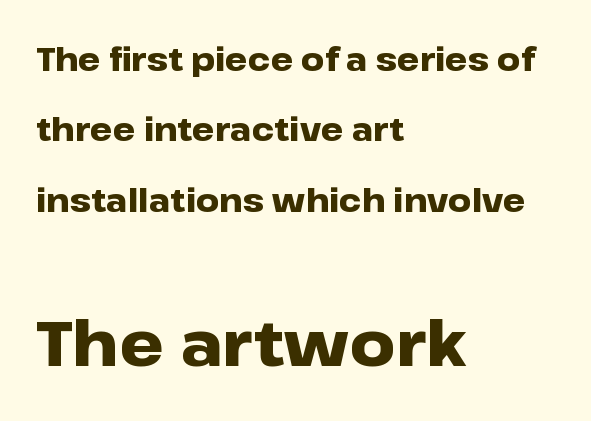
Q: Is the text bold? A: Yes.
Q: Is the text italic (slanted)? A: No, it is upright.
Q: Is the typeface a serif or a sans-serif typeface? A: Sans-serif.
Q: Is the text underlined? A: No.
Q: How is the paragraph aligned? A: Left-aligned.
Q: Is the spacing between letters normal or unusually wide? A: Normal.
Q: Is the spacing between lines tight, normal or loose? A: Loose.
Q: Which block of text is set in a larger size, the first (top) or the second (bottom)? A: The second (bottom) one.
Q: Width (condensed, normal, or wide)? A: Wide.
Q: Stroke contrast? A: Low.
Q: x-height? A: Medium.
Q: Monospaced? A: No.
